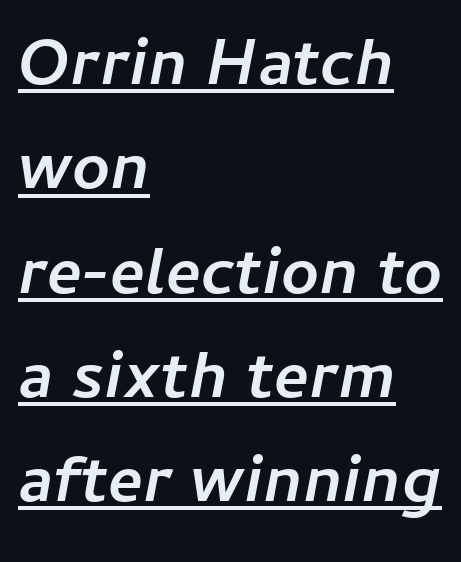
The image shows 66 px semibold type, italic (leaning right); set left-aligned, normal line spacing (1.58x), normal letter spacing, underlined; low stroke contrast and a medium x-height.
